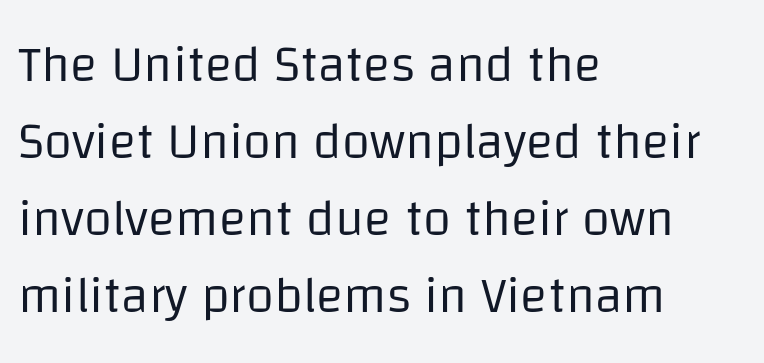
The rows are spaced the way most documents space them. Rule under the text: the space is simply empty. Each word holds together tightly as a unit, with standard inter-letter gaps. This sample uses an upright cut, with every glyph sitting square on the baseline.
